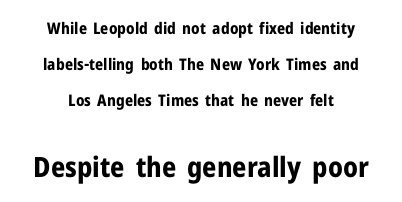
Q: Is the text bold? A: Yes.
Q: Is the text italic (slanted)? A: No, it is upright.
Q: Is the typeface a serif or a sans-serif typeface? A: Sans-serif.
Q: Is the text underlined? A: No.
Q: How is the paragraph aligned? A: Centered.
Q: Is the spacing between letters normal or unusually wide? A: Normal.
Q: Is the spacing between lines tight, normal or loose? A: Loose.
Q: Which block of text is set in a larger size, the first (top) or the second (bottom)? A: The second (bottom) one.
Q: Width (condensed, normal, or wide)? A: Normal.
Q: Stroke contrast? A: Low.
Q: x-height? A: Medium.
Q: Monospaced? A: No.
